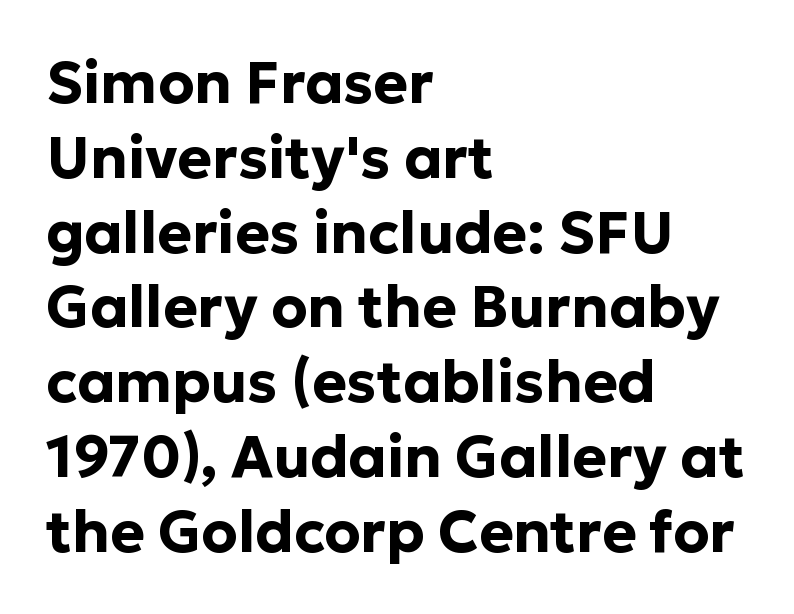
{"serif": "no", "italic": "no", "bold": "yes", "weight": "bold", "width": "normal", "stroke_contrast": "low", "x_height": "medium", "monospaced": "no", "underline": "no", "align": "left", "line_spacing": "normal", "line_spacing_ratio": 1.29, "letter_spacing": "normal", "letter_spacing_em": 0.0, "glyph_px": 58}
